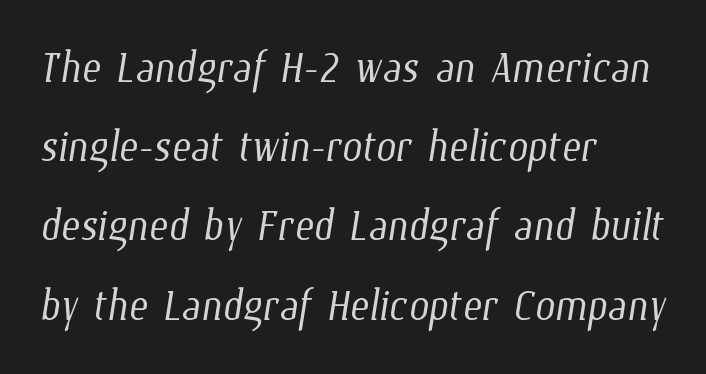
Q: Is the text bold? A: No.
Q: Is the text underlined? A: No.
Q: How is the paragraph aligned? A: Left-aligned.
Q: Is the spacing between letters normal or unusually wide? A: Normal.
Q: Is the spacing between lines tight, normal or loose? A: Normal.
Q: Width (condensed, normal, or wide)? A: Condensed.
Q: Stroke contrast? A: Low.
Q: x-height? A: Medium.
Q: Monospaced? A: No.
